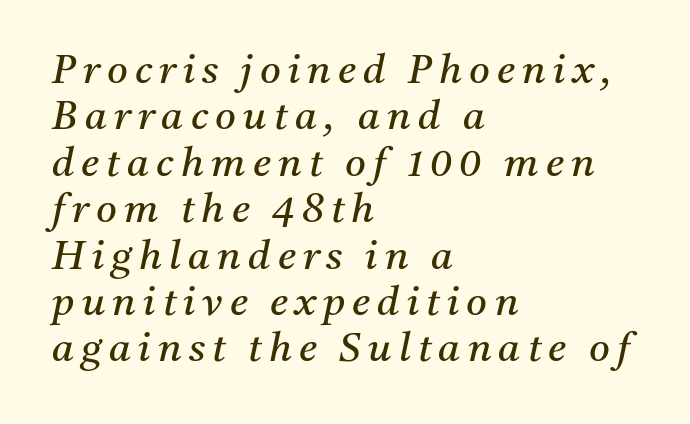
The face used here is proportionally spaced, like ordinary book or web type. The rendering anchors every line to the left-hand side. Think standard paragraph weight, or any step lighter than that. Rule under the text: the space is simply empty. The text was rendered using a seriffed face with decorative stroke endings. Slanted lettering throughout.
